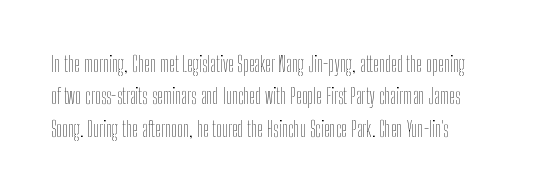
{"italic": "no", "bold": "no", "underline": "no", "line_spacing": "normal", "line_spacing_ratio": 1.54, "letter_spacing": "normal", "letter_spacing_em": 0.0, "glyph_px": 21}
